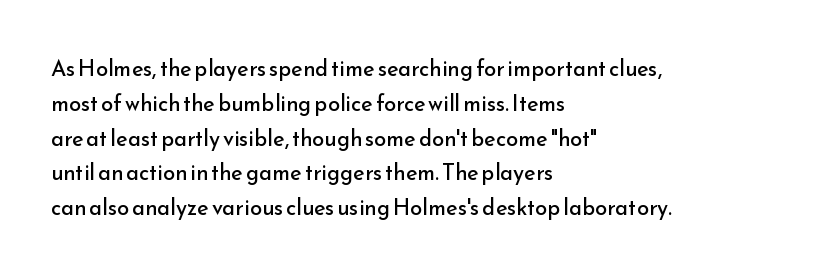
{"italic": "no", "bold": "no", "underline": "no", "align": "left", "line_spacing": "normal", "line_spacing_ratio": 1.58, "letter_spacing": "normal", "letter_spacing_em": 0.0, "glyph_px": 22}
